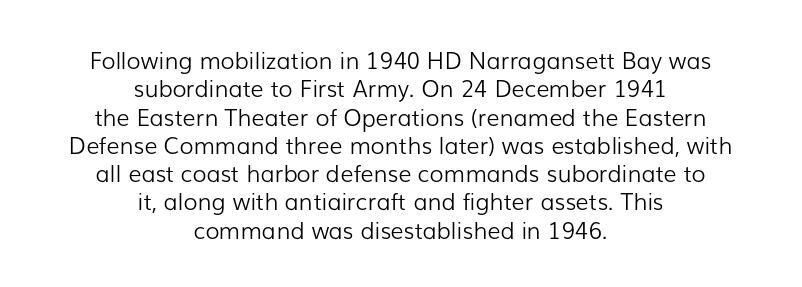
{"italic": "no", "bold": "no", "underline": "no", "align": "center", "line_spacing_ratio": 1.23, "letter_spacing": "normal", "letter_spacing_em": 0.0, "glyph_px": 23}
